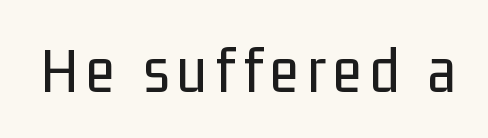
Q: Is the text bold? A: No.
Q: Is the text italic (slanted)? A: No, it is upright.
Q: Is the typeface a serif or a sans-serif typeface? A: Sans-serif.
Q: Is the text underlined? A: No.
Q: Width (condensed, normal, or wide)? A: Condensed.
Q: Stroke contrast? A: Low.
Q: x-height? A: Medium.
Q: Monospaced? A: No.
